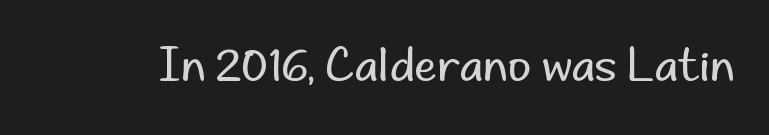
The image shows 45 px regular-weight sans-serif type, upright; set normal letter spacing, not underlined; low stroke contrast and a small x-height.
